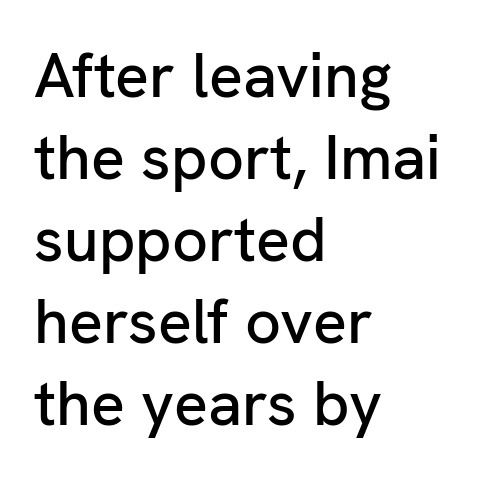
Q: Is the text italic (slanted)? A: No, it is upright.
Q: Is the typeface a serif or a sans-serif typeface? A: Sans-serif.
Q: Is the text underlined? A: No.
Q: How is the paragraph aligned? A: Left-aligned.
Q: Is the spacing between letters normal or unusually wide? A: Normal.
Q: Is the spacing between lines tight, normal or loose? A: Normal.
Q: Width (condensed, normal, or wide)? A: Normal.
Q: Stroke contrast? A: Low.
Q: x-height? A: Medium.
Q: Monospaced? A: No.
